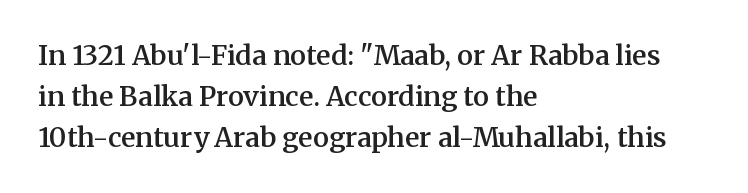
{"italic": "no", "bold": "semi", "underline": "no", "align": "left", "line_spacing": "normal", "line_spacing_ratio": 1.51, "letter_spacing": "normal", "letter_spacing_em": 0.0, "glyph_px": 27}
